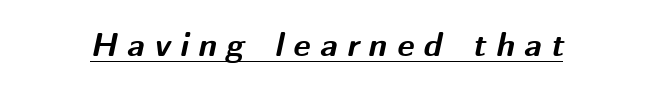
Varying glyph widths throughout — classic text-font behaviour. The rendering inserts visible extra space after every character. The typesetter has applied underlining to the passage shown. The letters are bold, with thick, heavy strokes.
